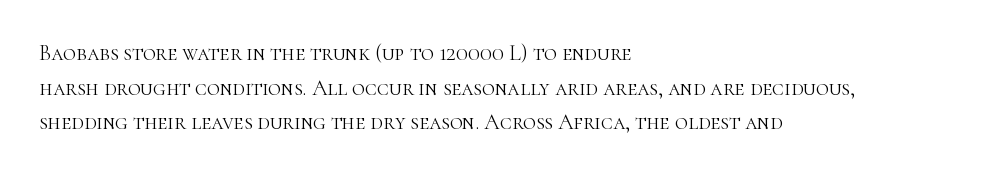
The image shows 22 px text type, upright; set left-aligned, normal line spacing (1.57x), normal letter spacing, not underlined.
